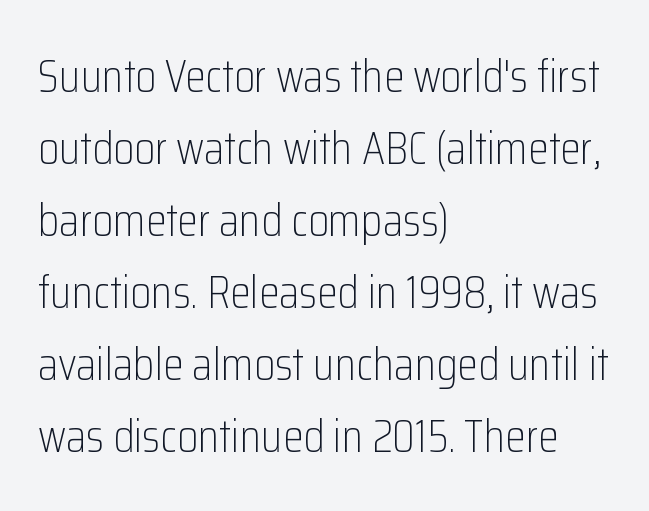
The typography opts for an upright posture over an oblique one. Inter-character spacing is left at the font's built-in metrics. A typesetter would call this proportional, since set widths differ per character. The passage shown stacks its lines at a standard gap. A typesetter would label this face a sans.
